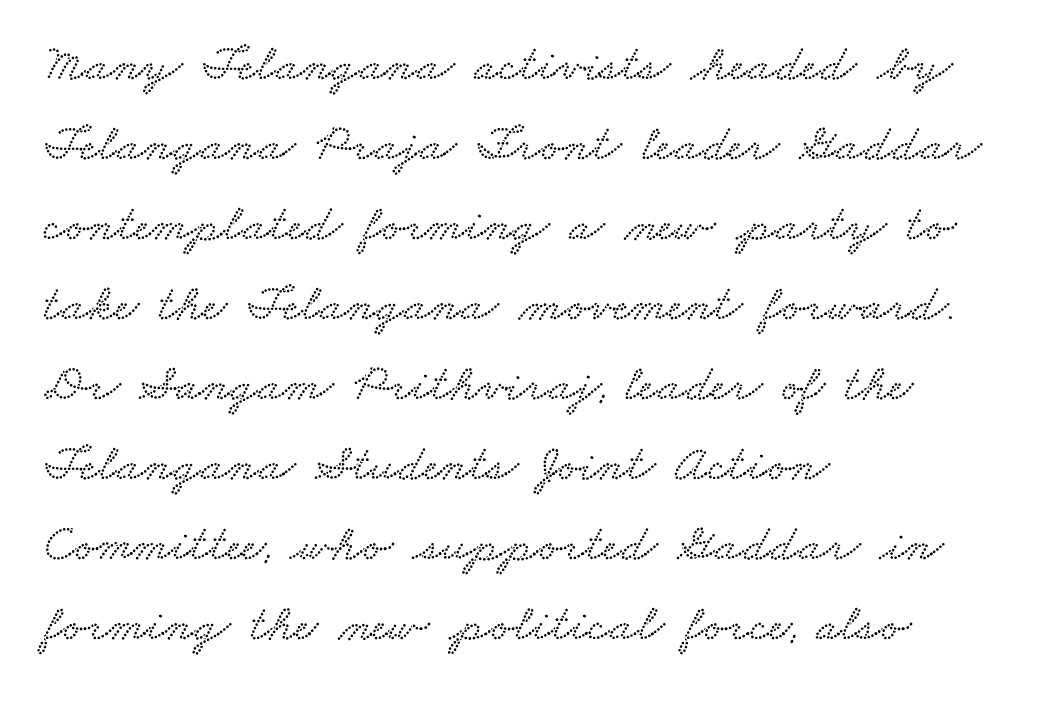
Q: Is the text underlined? A: No.
Q: How is the paragraph aligned? A: Left-aligned.
Q: Is the spacing between letters normal or unusually wide? A: Normal.
Q: Is the spacing between lines tight, normal or loose? A: Normal.
Q: Width (condensed, normal, or wide)? A: Wide.
Q: Stroke contrast? A: Low.
Q: x-height? A: Small.
Q: Monospaced? A: No.
